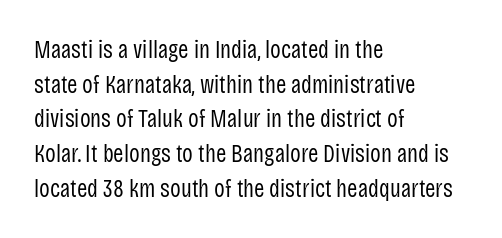
The image shows 25 px text type, upright; set left-aligned, normal line spacing (1.39x), normal letter spacing, not underlined.
